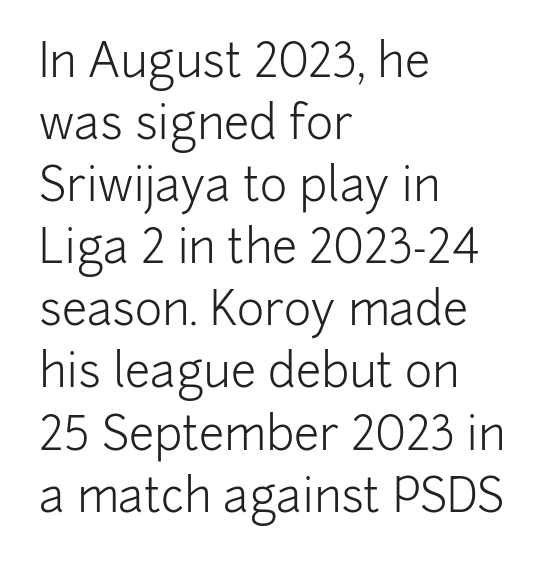
The image shows 46 px light sans-serif type, upright; set left-aligned, normal line spacing (1.35x), normal letter spacing, not underlined; low stroke contrast and a medium x-height.
